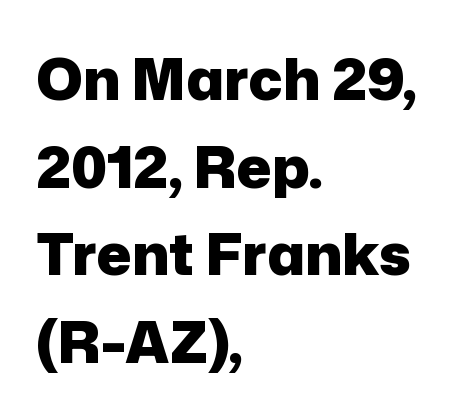
Horizontal bands of white between lines are of average thickness. Is the type bold? Yes — the strokes are clearly thick and heavy. Type style note: lacks serifs. Alignment: flush left. Decoration check: the copy has no underline. The letters advance in unequal steps, a hallmark of proportional type.
